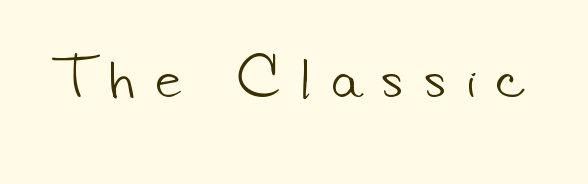
The image shows 49 px light sans-serif type; set unusually wide letter spacing (+0.42 em), not underlined; low stroke contrast and a small x-height.
